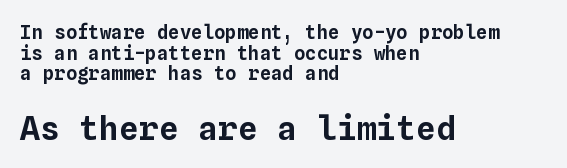
The type is set solid horizontally, with unmodified tracking. Which chunk is bigger? The second one — the bottom block dwarfs the top. Reading down the column, the eye jumps only a short way to each next line. Posture: upright roman.
